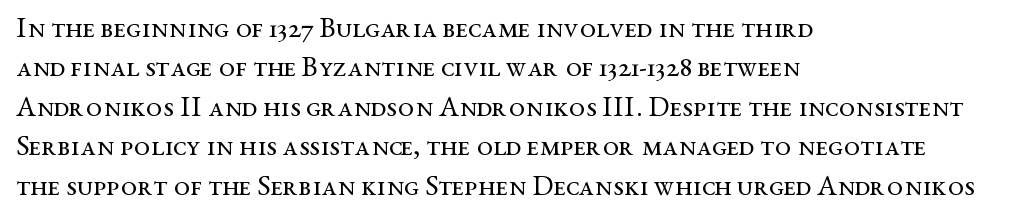
Q: Is the text bold? A: No.
Q: Is the text italic (slanted)? A: No, it is upright.
Q: Is the typeface a serif or a sans-serif typeface? A: Serif.
Q: Is the text underlined? A: No.
Q: How is the paragraph aligned? A: Left-aligned.
Q: Is the spacing between letters normal or unusually wide? A: Normal.
Q: Is the spacing between lines tight, normal or loose? A: Normal.
Q: Width (condensed, normal, or wide)? A: Wide.
Q: Stroke contrast? A: Medium.
Q: x-height? A: Medium.
Q: Monospaced? A: No.
